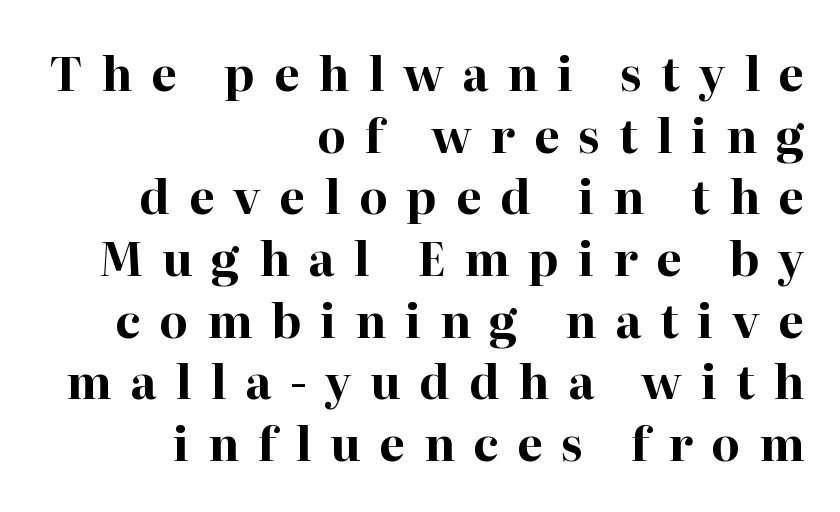
Q: Is the text bold? A: Yes.
Q: Is the text italic (slanted)? A: No, it is upright.
Q: Is the typeface a serif or a sans-serif typeface? A: Serif.
Q: Is the text underlined? A: No.
Q: How is the paragraph aligned? A: Right-aligned.
Q: Is the spacing between letters normal or unusually wide? A: Unusually wide.
Q: Is the spacing between lines tight, normal or loose? A: Normal.
Q: Width (condensed, normal, or wide)? A: Normal.
Q: Stroke contrast? A: High.
Q: x-height? A: Medium.
Q: Monospaced? A: No.
